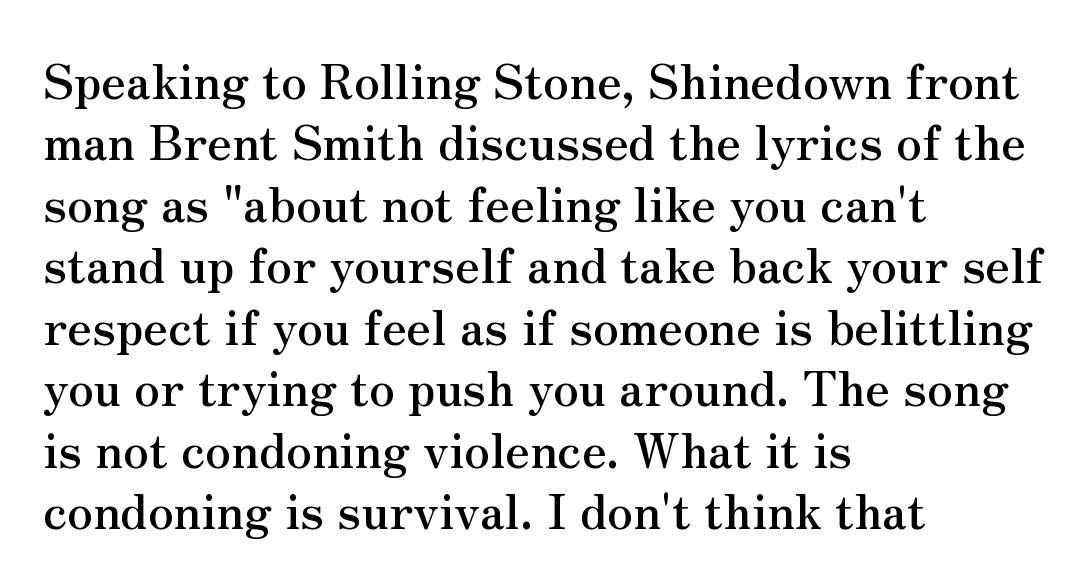
{"serif": "yes", "italic": "no", "width": "normal", "stroke_contrast": "medium", "x_height": "small", "monospaced": "no", "underline": "no", "align": "left", "line_spacing": "normal", "line_spacing_ratio": 1.28, "letter_spacing": "normal", "letter_spacing_em": 0.0, "glyph_px": 48}
